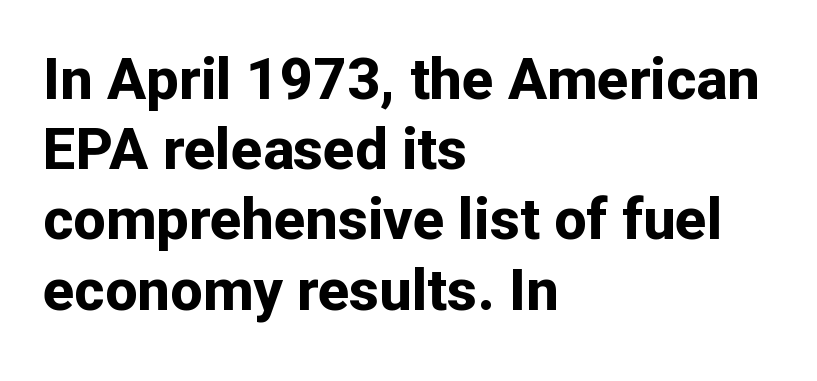
The image shows 58 px bold sans-serif type, upright; set left-aligned, line spacing 1.21x, normal letter spacing, not underlined; low stroke contrast and a medium x-height.
